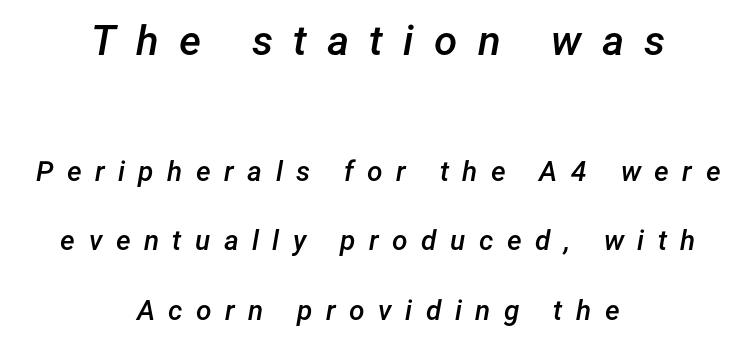
{"italic": "yes", "lean": "right", "slant_degrees": 12, "bold": "semi", "weight": "semibold", "width": "normal", "stroke_contrast": "low", "x_height": "medium", "monospaced": "no", "underline": "no", "align": "center", "line_spacing": "loose", "line_spacing_ratio": 2.47, "letter_spacing": "wide", "letter_spacing_em": 0.48, "larger_block": "first", "size_ratio": 1.5, "glyph_px": 42}
